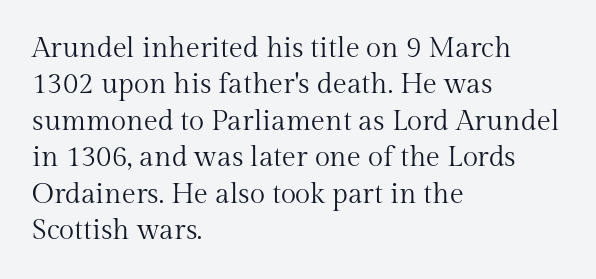
Q: Is the text bold? A: No.
Q: Is the text italic (slanted)? A: No, it is upright.
Q: Is the typeface a serif or a sans-serif typeface? A: Serif.
Q: Is the text underlined? A: No.
Q: How is the paragraph aligned? A: Left-aligned.
Q: Is the spacing between letters normal or unusually wide? A: Normal.
Q: Is the spacing between lines tight, normal or loose? A: Normal.
Q: Width (condensed, normal, or wide)? A: Normal.
Q: Stroke contrast? A: Medium.
Q: x-height? A: Medium.
Q: Monospaced? A: No.
